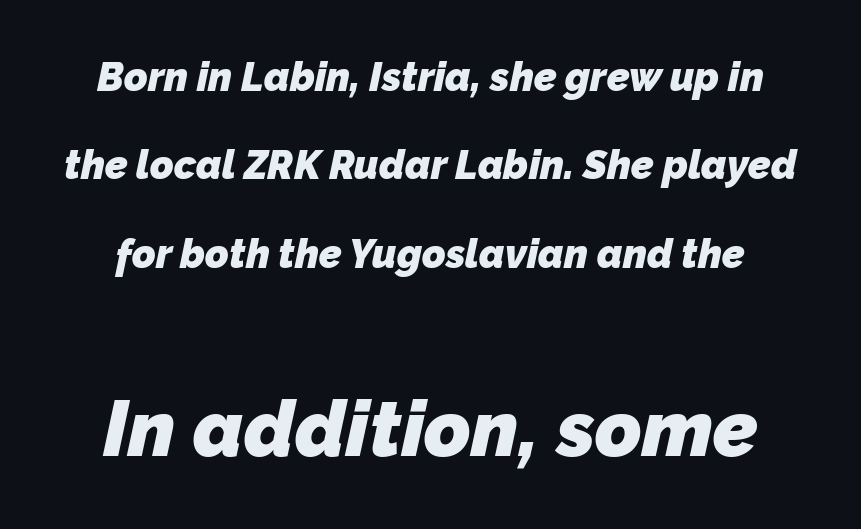
Q: Is the text bold? A: Yes.
Q: Is the typeface a serif or a sans-serif typeface? A: Sans-serif.
Q: Is the text underlined? A: No.
Q: Is the spacing between letters normal or unusually wide? A: Normal.
Q: Is the spacing between lines tight, normal or loose? A: Loose.
Q: Which block of text is set in a larger size, the first (top) or the second (bottom)? A: The second (bottom) one.
Q: Width (condensed, normal, or wide)? A: Normal.
Q: Stroke contrast? A: Low.
Q: x-height? A: Medium.
Q: Monospaced? A: No.
